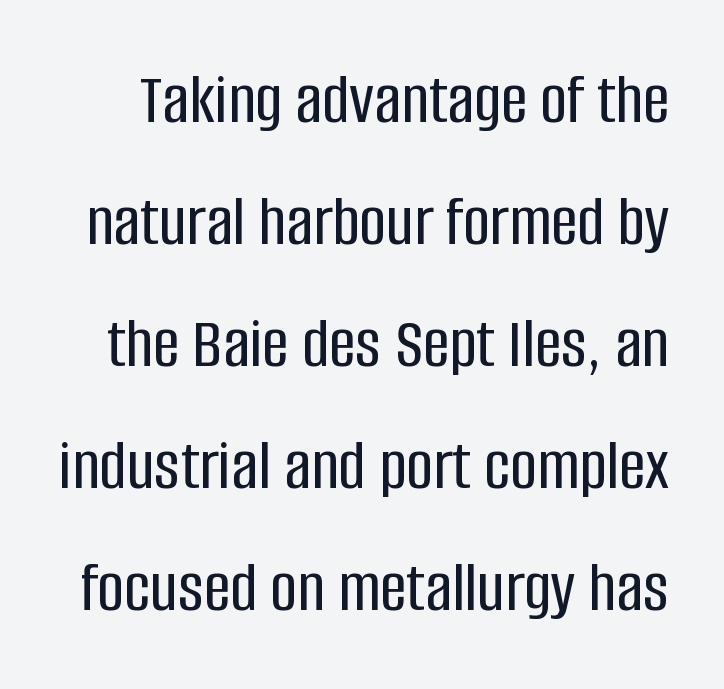
{"serif": "no", "italic": "no", "width": "condensed", "stroke_contrast": "low", "x_height": "large", "monospaced": "no", "underline": "no", "line_spacing": "normal", "line_spacing_ratio": 1.65, "letter_spacing": "normal", "letter_spacing_em": 0.0, "glyph_px": 74}
